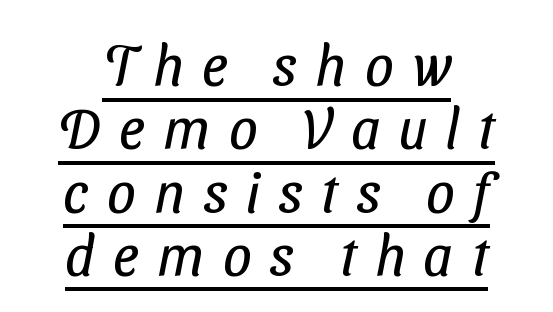
The image shows 57 px regular-weight, condensed sans-serif type; set centered, tight line spacing (1.11x), unusually wide letter spacing (+0.32 em), underlined; low stroke contrast and a medium x-height.
